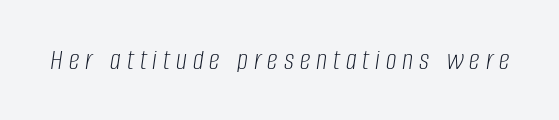
The image shows 30 px light, condensed type, italic (leaning right); set unusually wide letter spacing (+0.2 em), not underlined; low stroke contrast and a large x-height.
